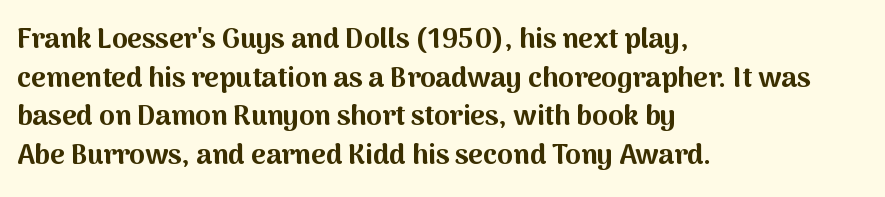
{"serif": "no", "italic": "no", "bold": "yes", "weight": "bold", "width": "normal", "stroke_contrast": "medium", "x_height": "medium", "monospaced": "no", "underline": "no", "align": "left", "line_spacing": "normal", "line_spacing_ratio": 1.38, "letter_spacing": "normal", "letter_spacing_em": 0.0, "glyph_px": 28}
